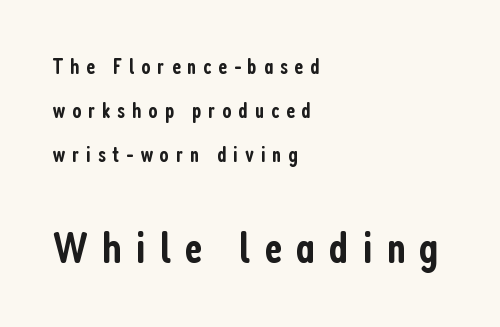
The image shows 45 px semibold, condensed sans-serif type, upright; set left-aligned, loose line spacing (1.99x), unusually wide letter spacing (+0.31 em), not underlined; the second (bottom) block is 2.05x larger; low stroke contrast and a medium x-height.
